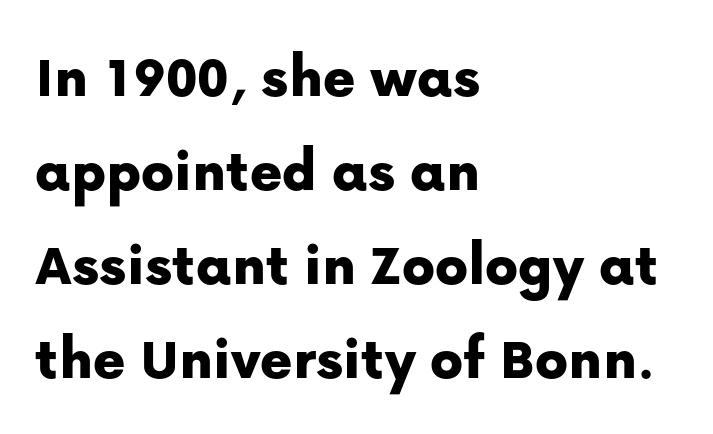
If you drew a ruler down the left edge, every line would touch it. The rendering keeps characters at their native spacing. The type sits square on the baseline with zero lean. The foot of each line stays bare and open.
